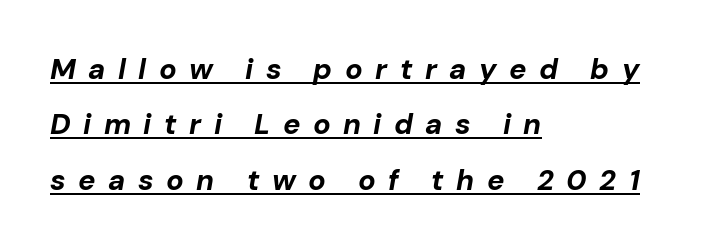
The image shows 29 px bold type, italic (leaning right); set left-aligned, loose line spacing (1.91x), unusually wide letter spacing (+0.43 em), underlined; low stroke contrast and a medium x-height.
